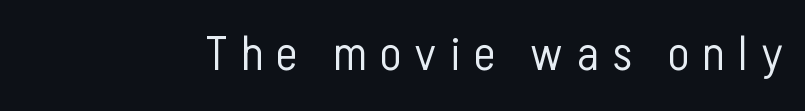
The image shows 49 px light, condensed sans-serif type, upright; set unusually wide letter spacing (+0.28 em), not underlined; low stroke contrast and a medium x-height.
